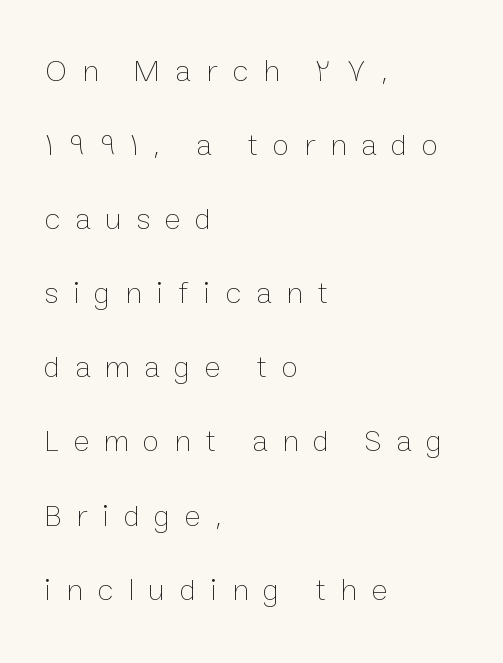
The image shows 31 px thin type, upright; set left-aligned, loose line spacing (2.39x), unusually wide letter spacing (+0.47 em), not underlined; low stroke contrast and a medium x-height.
